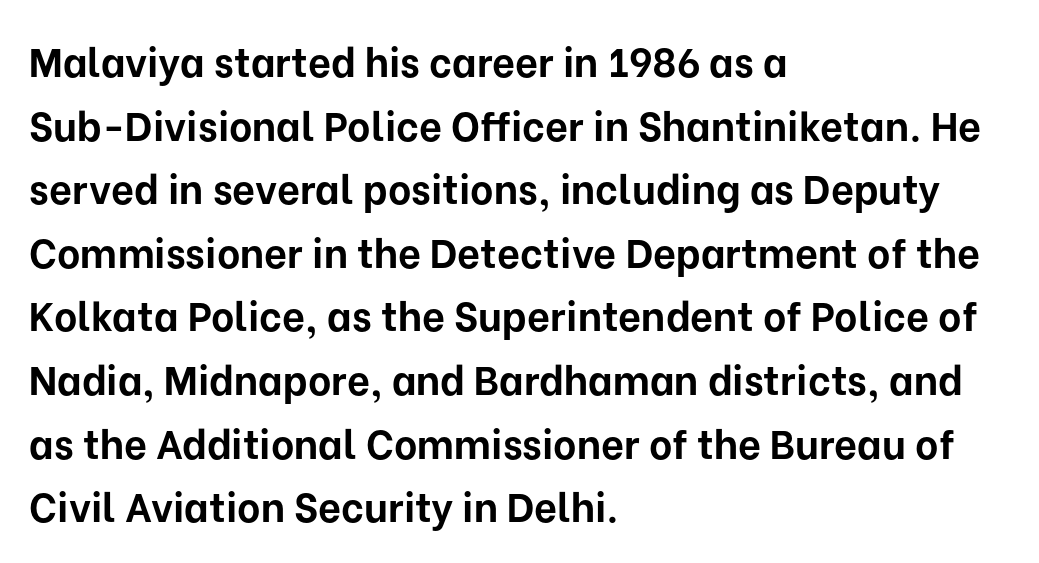
{"serif": "no", "italic": "no", "bold": "yes", "weight": "bold", "width": "normal", "stroke_contrast": "low", "x_height": "medium", "monospaced": "no", "underline": "no", "align": "left", "line_spacing": "normal", "line_spacing_ratio": 1.59, "letter_spacing": "normal", "letter_spacing_em": 0.0, "glyph_px": 40}
